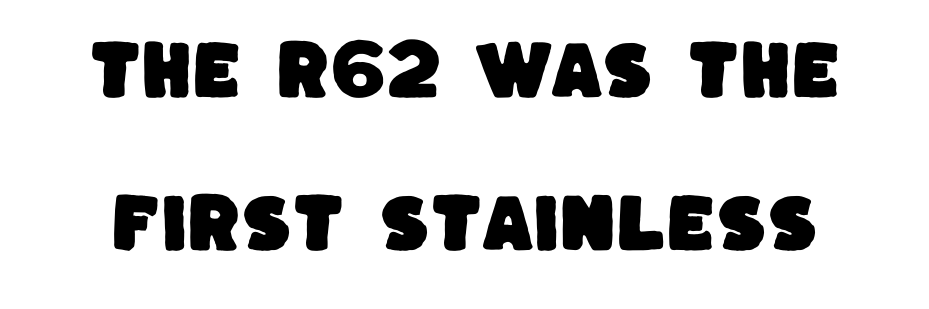
{"serif": "no", "width": "normal", "stroke_contrast": "low", "x_height": "large", "monospaced": "no", "underline": "no", "line_spacing": "loose", "line_spacing_ratio": 2.39, "letter_spacing": "normal", "letter_spacing_em": 0.0, "glyph_px": 64}
